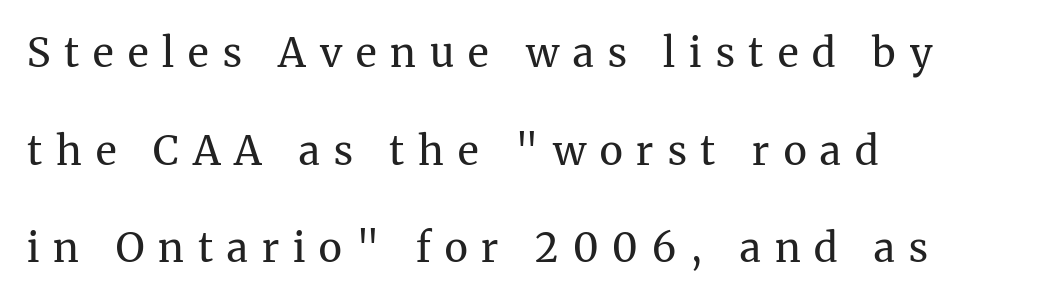
The image shows 40 px regular-weight serif type, upright; set left-aligned, loose line spacing (2.44x), unusually wide letter spacing (+0.35 em), not underlined; medium stroke contrast and a medium x-height.
